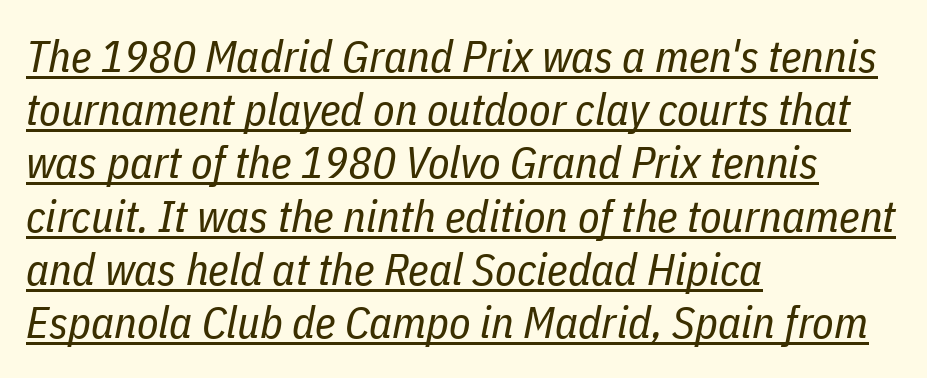
{"italic": "yes", "lean": "right", "slant_degrees": 11, "bold": "no", "weight": "regular", "width": "condensed", "stroke_contrast": "low", "x_height": "medium", "monospaced": "no", "underline": "yes", "align": "left", "line_spacing_ratio": 1.21, "letter_spacing": "normal", "letter_spacing_em": 0.0, "glyph_px": 44}
